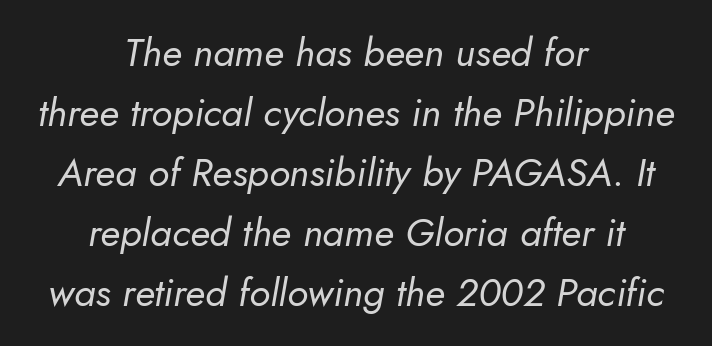
Note the varied advance widths — an 'i' is clearly narrower than an 'm'. Observe the ordinary spacing: letters are neighbours, not strangers. In terms of posture, this sample is oblique. Which margin do the lines hug? Neither — every line sits in the middle. Successive baselines arrive at the customary interval. The foot of each line stays bare and open.
